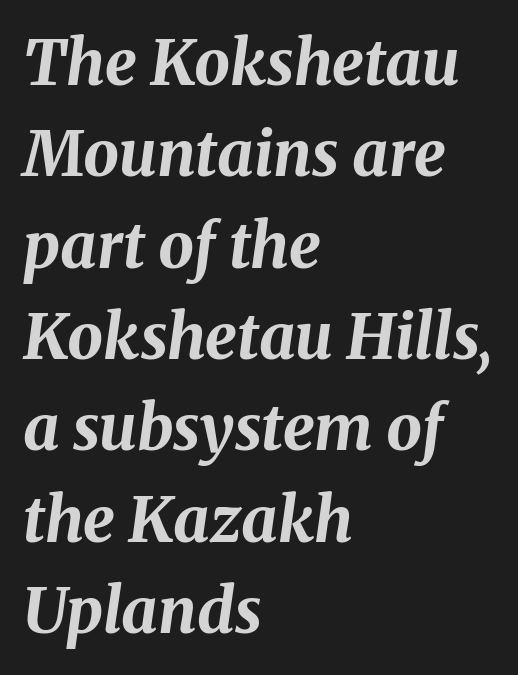
The image shows 63 px bold type, italic (leaning right); set left-aligned, normal line spacing (1.45x), normal letter spacing, not underlined; medium stroke contrast and a medium x-height.
